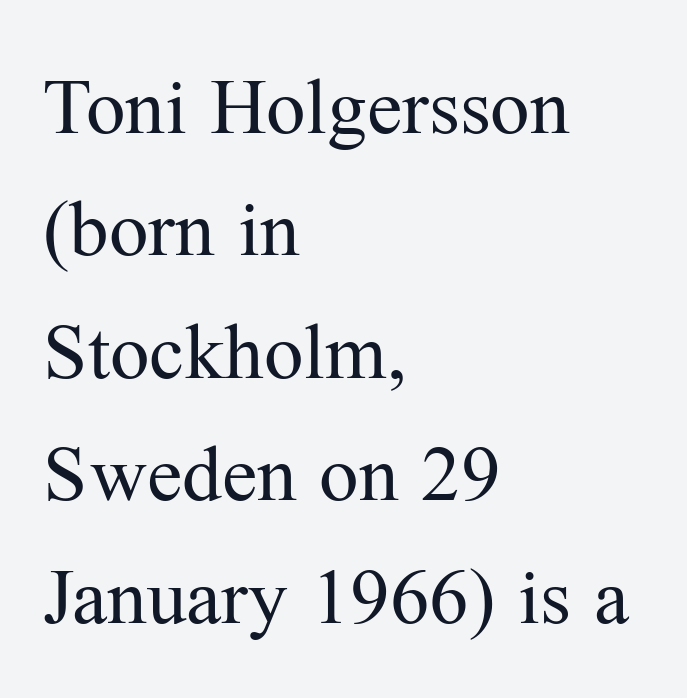
{"serif": "yes", "italic": "no", "bold": "no", "weight": "regular", "width": "normal", "stroke_contrast": "medium", "x_height": "medium", "monospaced": "no", "underline": "no", "align": "left", "line_spacing": "normal", "line_spacing_ratio": 1.55, "letter_spacing": "normal", "letter_spacing_em": 0.0, "glyph_px": 79}
